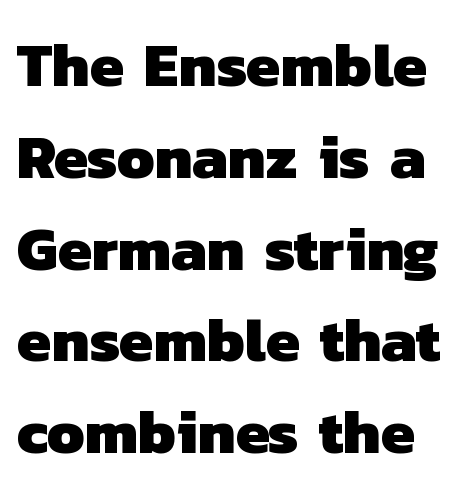
What kind of face is this? One without serifs — a sans. Each row of text sits above clean, open space. Observe the ordinary spacing: letters are neighbours, not strangers. You could not count columns in this text — the font is proportionally spaced.
